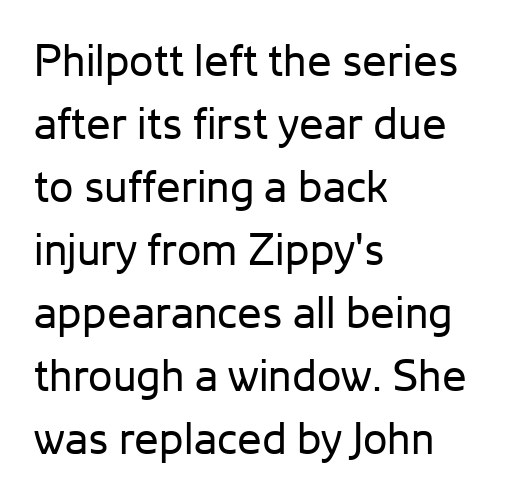
{"serif": "no", "italic": "no", "bold": "no", "weight": "regular", "width": "normal", "stroke_contrast": "low", "x_height": "medium", "monospaced": "no", "underline": "no", "align": "left", "line_spacing": "normal", "line_spacing_ratio": 1.43, "letter_spacing": "normal", "letter_spacing_em": 0.0, "glyph_px": 44}
